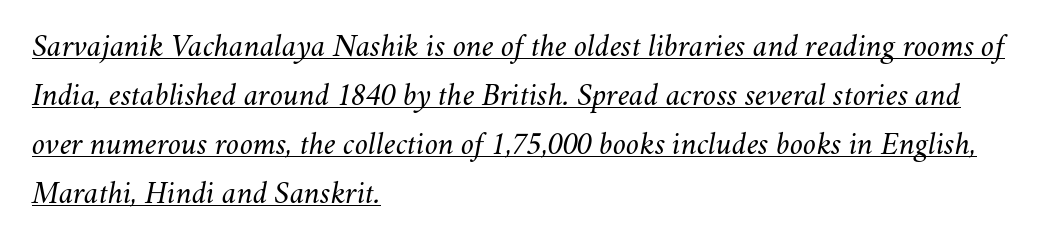
No extra ink here — the face is not bold. If you measured baseline to baseline, you'd find a middling distance. The letters advance in unequal steps, a hallmark of proportional type. Each word holds together tightly as a unit, with standard inter-letter gaps.
